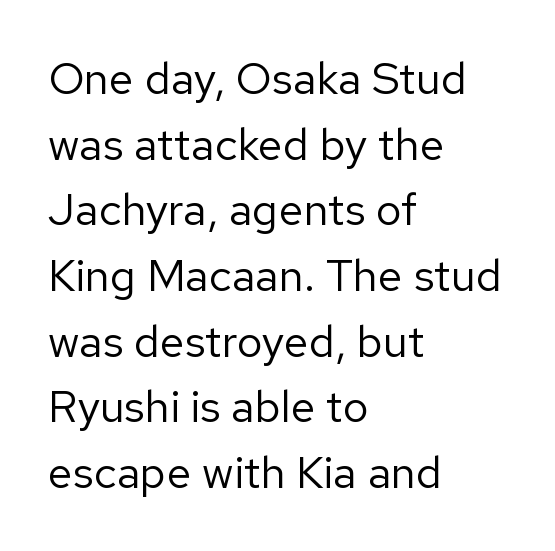
{"serif": "no", "italic": "no", "bold": "no", "weight": "regular", "width": "normal", "stroke_contrast": "low", "x_height": "medium", "monospaced": "no", "underline": "no", "align": "left", "line_spacing": "normal", "line_spacing_ratio": 1.46, "letter_spacing": "normal", "letter_spacing_em": 0.0, "glyph_px": 45}
